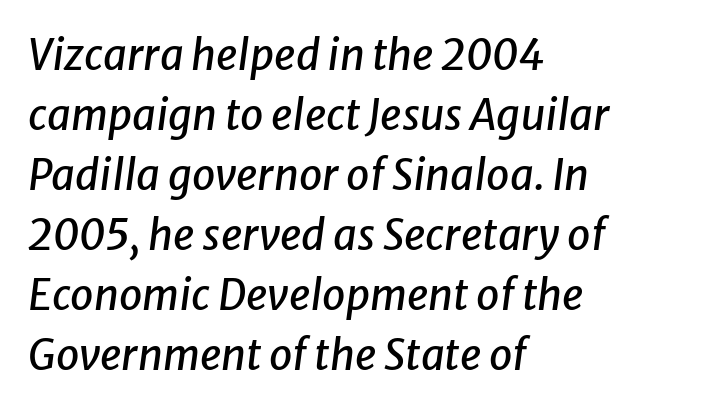
The leading is moderate, giving the passage an even texture. There is no visible air inserted between adjacent glyphs. Here the designer chose a conventional face with non-uniform glyph widths. Every row of glyphs begins at an identical x-position on the left. A clean baseline with only descenders dipping below it. The text carries the slant typical of an italic or oblique font.
